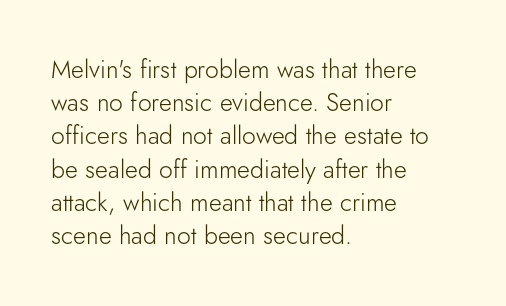
{"italic": "no", "bold": "no", "underline": "no", "align": "left", "line_spacing": "normal", "line_spacing_ratio": 1.33, "letter_spacing": "normal", "letter_spacing_em": 0.0, "glyph_px": 25}
